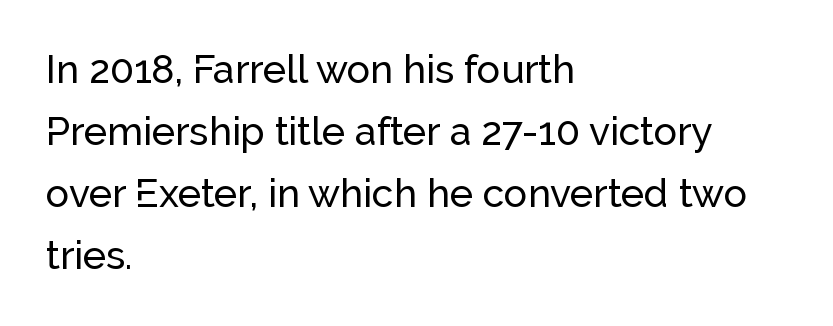
The gaps between neighbouring characters are ordinary and unremarkable. The lines in this sample share a left origin and differ only in where they stop. You could not count columns in this text — the font is proportionally spaced. The space between consecutive lines is moderate. Descenders are the only things crossing below the line. The lettering holds an erect, upright posture throughout.
